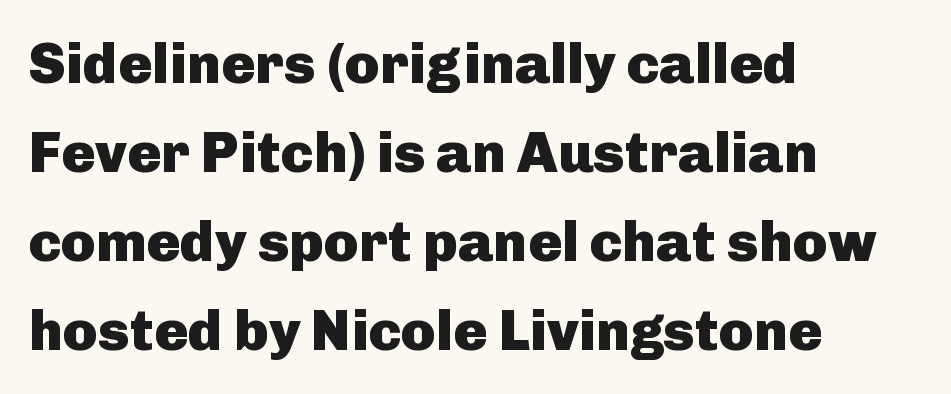
This sample uses a sans-serif face. The setting favours the left margin, as ordinary paragraphs usually do. The passage shown is typed in a proportional face where columns would drift. The passage shown stacks its lines at a standard gap. Check under the words: just untouched page.
